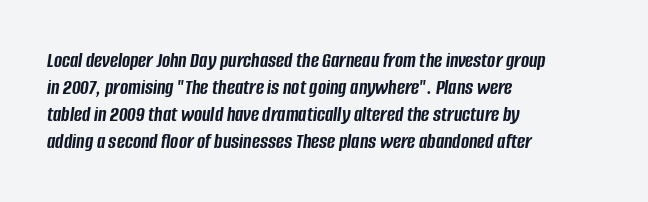
{"italic": "yes", "lean": "right", "slant_degrees": 8, "bold": "yes", "underline": "no", "align": "left", "line_spacing_ratio": 1.22, "letter_spacing": "normal", "letter_spacing_em": 0.0, "glyph_px": 22}
